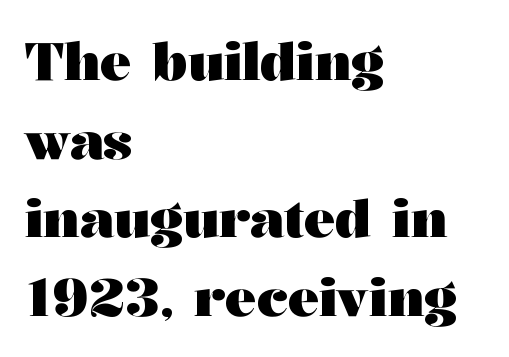
Observe the ordinary spacing: letters are neighbours, not strangers. Classification — serif. You could not count columns in this text — the font is proportionally spaced. A bare baseline throughout the passage.
